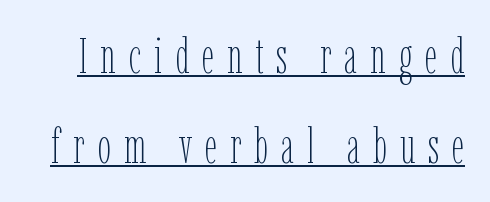
Q: Is the text bold? A: No.
Q: Is the text italic (slanted)? A: No, it is upright.
Q: Is the text underlined? A: Yes.
Q: Is the spacing between letters normal or unusually wide? A: Unusually wide.
Q: Width (condensed, normal, or wide)? A: Condensed.
Q: Stroke contrast? A: Low.
Q: x-height? A: Medium.
Q: Monospaced? A: No.
